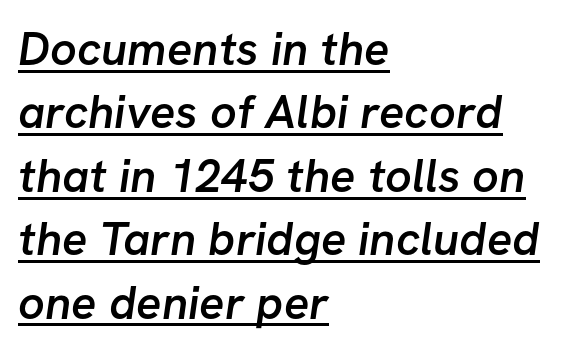
Q: Is the text bold? A: Semi-bold.
Q: Is the typeface a serif or a sans-serif typeface? A: Sans-serif.
Q: Is the text underlined? A: Yes.
Q: How is the paragraph aligned? A: Left-aligned.
Q: Is the spacing between letters normal or unusually wide? A: Normal.
Q: Is the spacing between lines tight, normal or loose? A: Normal.
Q: Width (condensed, normal, or wide)? A: Normal.
Q: Stroke contrast? A: Low.
Q: x-height? A: Medium.
Q: Monospaced? A: No.
